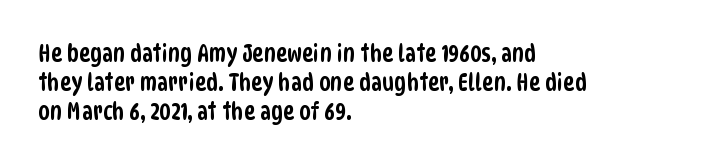
Q: Is the text underlined? A: No.
Q: How is the paragraph aligned? A: Left-aligned.
Q: Is the spacing between letters normal or unusually wide? A: Normal.
